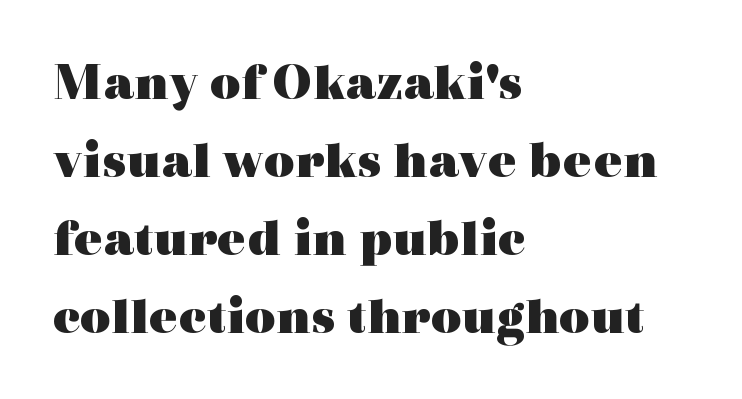
The image shows 53 px heavy, wide serif type, upright; set left-aligned, normal line spacing (1.47x), normal letter spacing, not underlined; a medium x-height.
